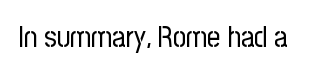
Q: Is the text bold? A: No.
Q: Is the text italic (slanted)? A: No, it is upright.
Q: Is the typeface a serif or a sans-serif typeface? A: Sans-serif.
Q: Is the text underlined? A: No.
Q: Is the spacing between letters normal or unusually wide? A: Normal.
Q: Width (condensed, normal, or wide)? A: Condensed.
Q: Stroke contrast? A: Low.
Q: x-height? A: Medium.
Q: Monospaced? A: No.
